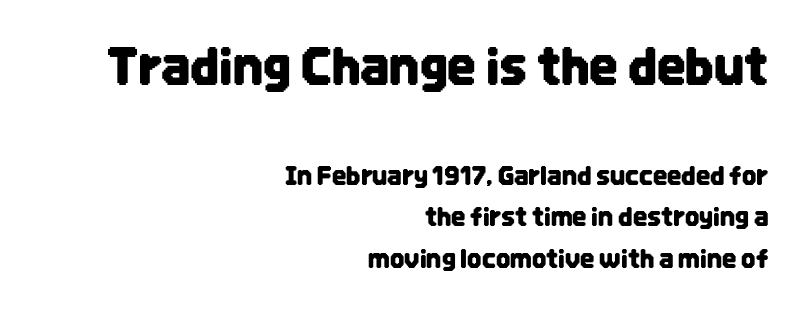
The image shows 50 px condensed sans-serif type, upright; set right-aligned, normal line spacing (1.66x), normal letter spacing, not underlined; the first (top) block is 2.0x larger; low stroke contrast and a large x-height.
